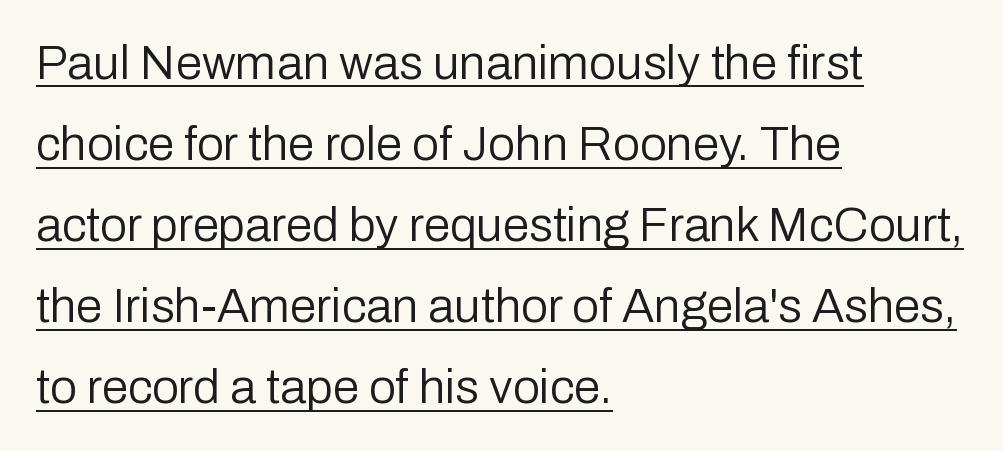
Q: Is the text bold? A: No.
Q: Is the text italic (slanted)? A: No, it is upright.
Q: Is the typeface a serif or a sans-serif typeface? A: Sans-serif.
Q: Is the text underlined? A: Yes.
Q: How is the paragraph aligned? A: Left-aligned.
Q: Is the spacing between letters normal or unusually wide? A: Normal.
Q: Is the spacing between lines tight, normal or loose? A: Normal.
Q: Width (condensed, normal, or wide)? A: Normal.
Q: Stroke contrast? A: Low.
Q: x-height? A: Medium.
Q: Monospaced? A: No.
